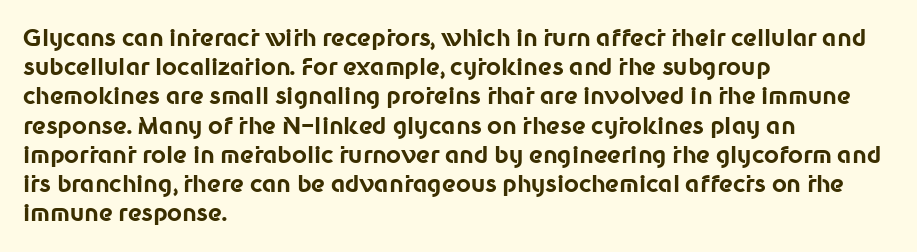
The image shows 23 px bold type, upright; set left-aligned, normal line spacing (1.27x), normal letter spacing, not underlined.
